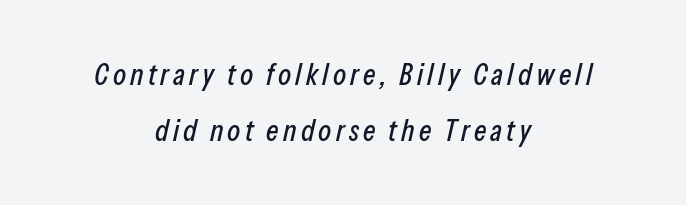
Underlining? Definitely not there. The compositor balanced each line on the midline. When letters slant like this, we call the style italic. This sample has the flowing, uneven cadence of proportional lettering.
